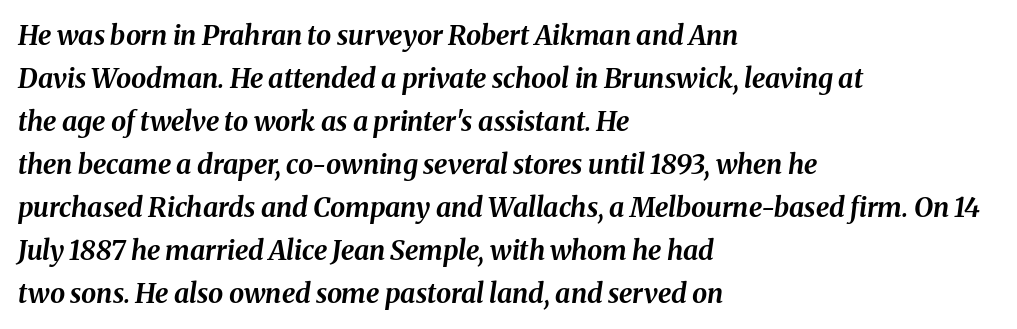
Compared with ordinary roman type, these characters are visibly tilted. No word sits above an underline. The typesetter chose a ragged-right arrangement here. Short note: letters normally spaced. The line-height multiplier appears to be the usual default.
